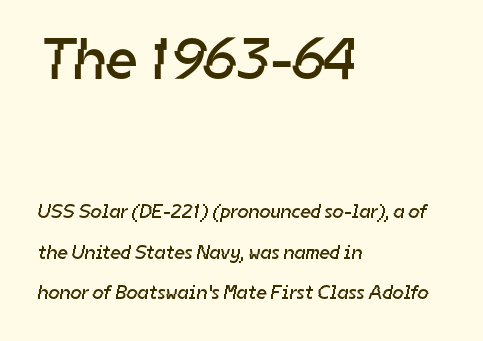
{"serif": "no", "bold": "no", "weight": "regular", "width": "normal", "stroke_contrast": "low", "x_height": "medium", "monospaced": "no", "underline": "no", "align": "left", "line_spacing": "loose", "line_spacing_ratio": 2.03, "letter_spacing": "normal", "letter_spacing_em": 0.0, "larger_block": "first", "size_ratio": 2.95, "glyph_px": 59}
